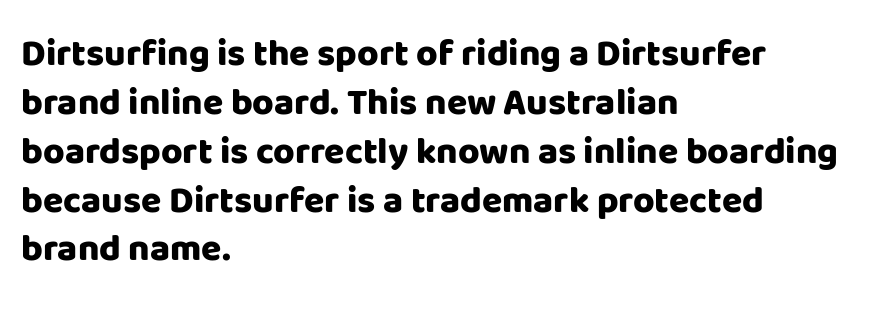
{"serif": "no", "italic": "no", "bold": "yes", "weight": "heavy", "width": "normal", "stroke_contrast": "low", "x_height": "large", "monospaced": "no", "underline": "no", "align": "left", "line_spacing": "normal", "line_spacing_ratio": 1.32, "letter_spacing": "normal", "letter_spacing_em": 0.0, "glyph_px": 37}
